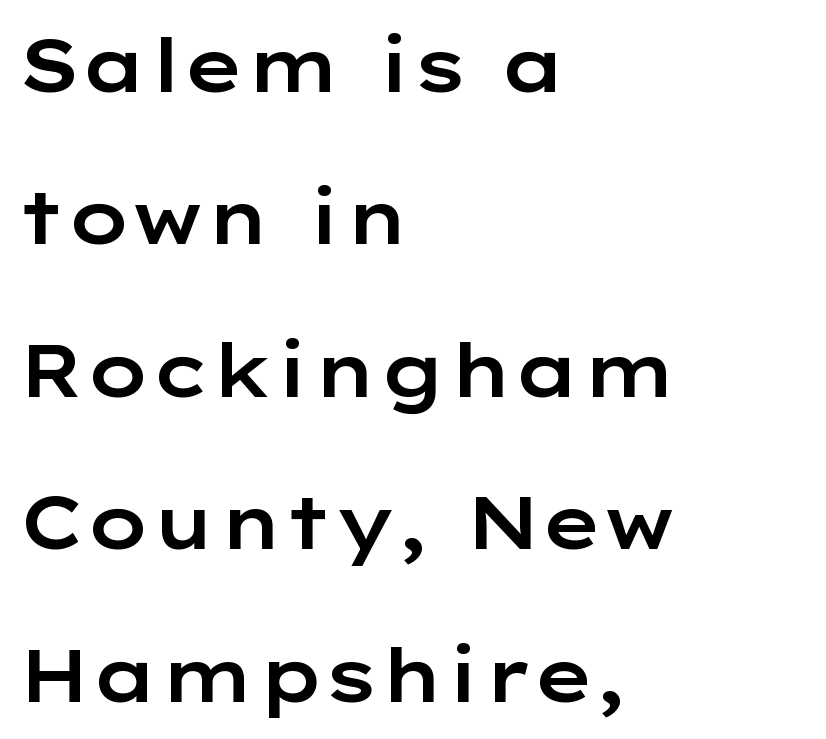
Q: Is the text italic (slanted)? A: No, it is upright.
Q: Is the typeface a serif or a sans-serif typeface? A: Sans-serif.
Q: Is the text underlined? A: No.
Q: How is the paragraph aligned? A: Left-aligned.
Q: Is the spacing between letters normal or unusually wide? A: Normal.
Q: Is the spacing between lines tight, normal or loose? A: Loose.
Q: Width (condensed, normal, or wide)? A: Wide.
Q: Stroke contrast? A: Low.
Q: x-height? A: Medium.
Q: Monospaced? A: No.
